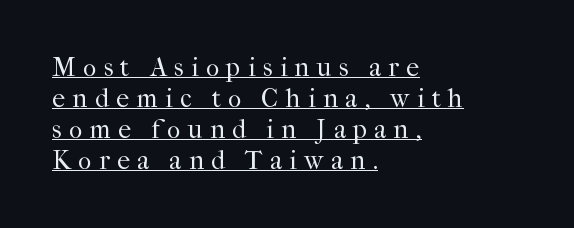
Q: Is the text bold? A: No.
Q: Is the text italic (slanted)? A: No, it is upright.
Q: Is the text underlined? A: Yes.
Q: How is the paragraph aligned? A: Left-aligned.
Q: Is the spacing between letters normal or unusually wide? A: Unusually wide.
